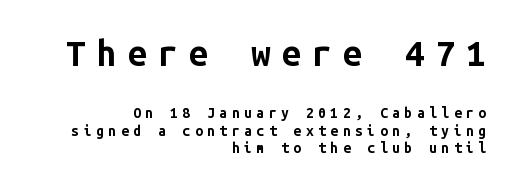
The image shows 35 px bold sans-serif type, upright, monospaced; set right-aligned, line spacing 1.24x, unusually wide letter spacing (+0.32 em), not underlined; the first (top) block is 2.5x larger; low stroke contrast and a medium x-height.
